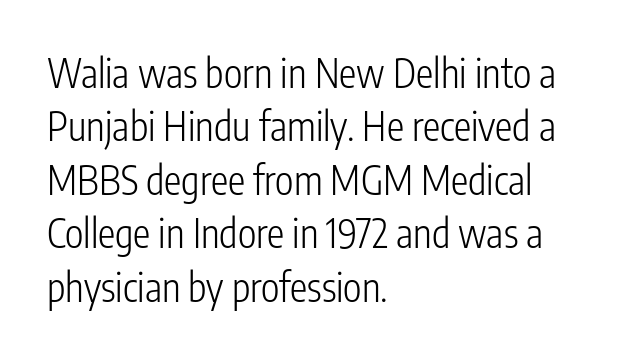
{"serif": "no", "italic": "no", "bold": "no", "weight": "light", "width": "condensed", "stroke_contrast": "low", "x_height": "medium", "monospaced": "no", "underline": "no", "align": "left", "line_spacing": "normal", "line_spacing_ratio": 1.37, "letter_spacing": "normal", "letter_spacing_em": 0.0, "glyph_px": 39}
